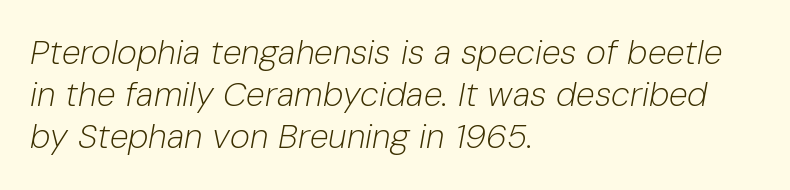
Honestly, the letter spacing is just normal — you wouldn't notice it. Bold? No — there's no thickening of the strokes. The font's italic variant was chosen for this text. Nobody drew a line under any word here.
